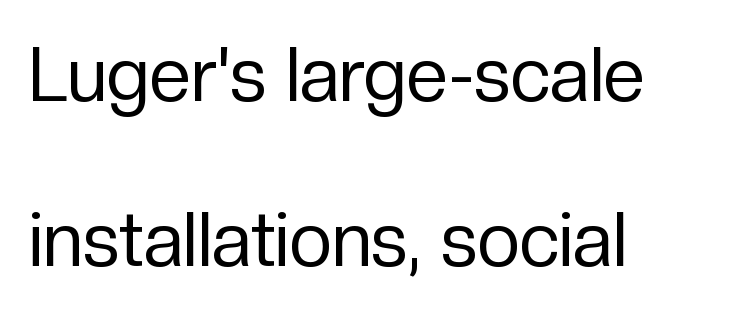
{"serif": "no", "italic": "no", "bold": "no", "weight": "regular", "width": "normal", "stroke_contrast": "low", "x_height": "medium", "monospaced": "no", "underline": "no", "align": "left", "line_spacing": "loose", "line_spacing_ratio": 2.2, "letter_spacing": "normal", "letter_spacing_em": 0.0, "glyph_px": 75}
